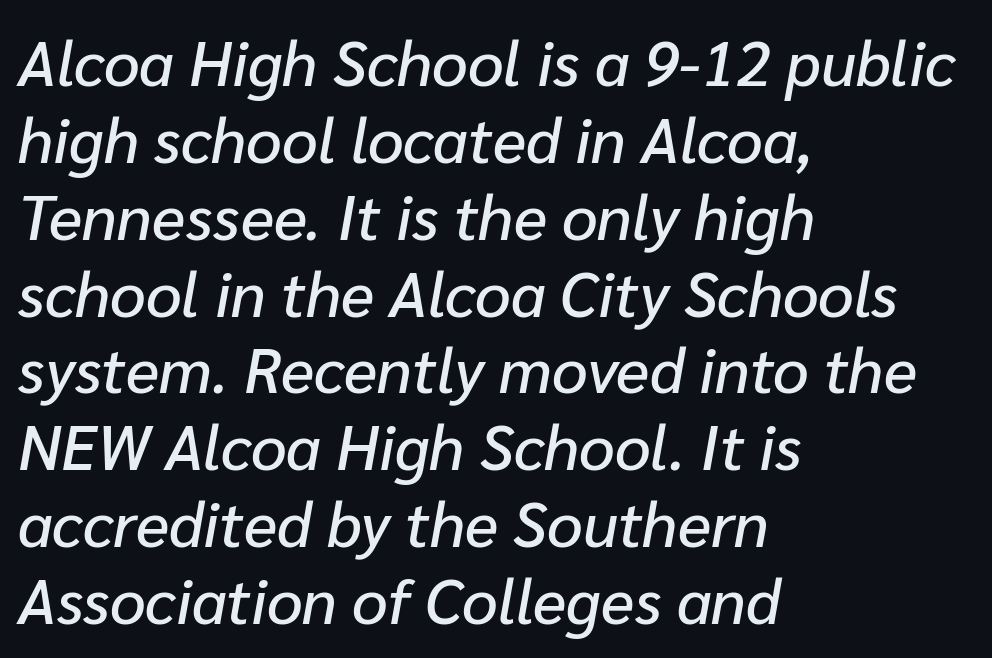
{"italic": "yes", "lean": "right", "slant_degrees": 10, "width": "normal", "stroke_contrast": "low", "x_height": "medium", "monospaced": "no", "underline": "no", "align": "left", "line_spacing_ratio": 1.22, "letter_spacing": "normal", "letter_spacing_em": 0.0, "glyph_px": 63}
